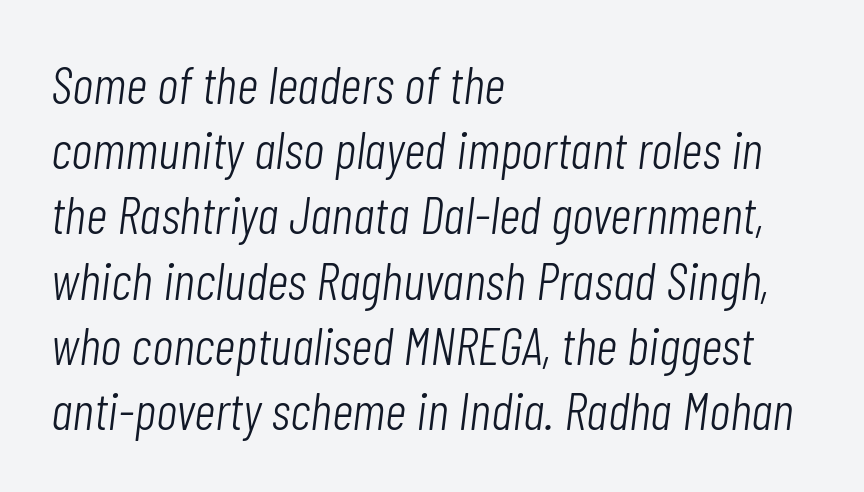
Q: Is the text bold? A: No.
Q: Is the text italic (slanted)? A: Yes, it leans right by about 7 degrees.
Q: Is the text underlined? A: No.
Q: How is the paragraph aligned? A: Left-aligned.
Q: Is the spacing between letters normal or unusually wide? A: Normal.
Q: Width (condensed, normal, or wide)? A: Condensed.
Q: Stroke contrast? A: Low.
Q: x-height? A: Medium.
Q: Monospaced? A: No.
